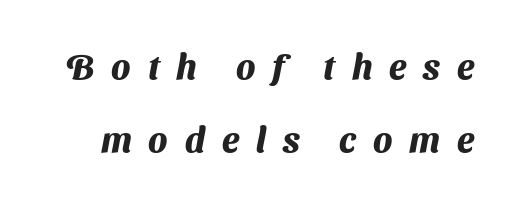
Does the type have serifs? No, each stem ends abruptly. What weight is shown? A full bold with thick strokes. Students, note that the glyphs here are deliberately spaced far apart. Quick note: underline off.
